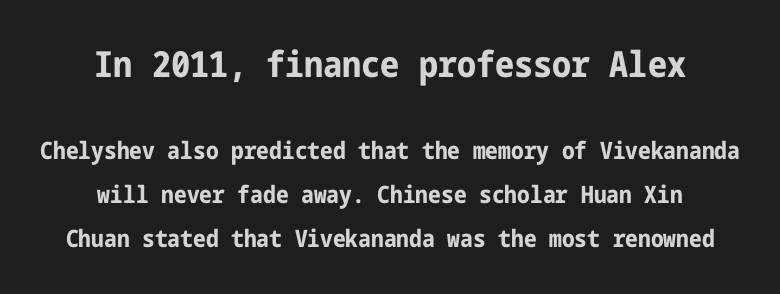
The image shows 36 px bold, condensed sans-serif type, upright; set centered, line spacing 1.84x, normal letter spacing, not underlined; the first (top) block is 1.5x larger; low stroke contrast and a medium x-height.
